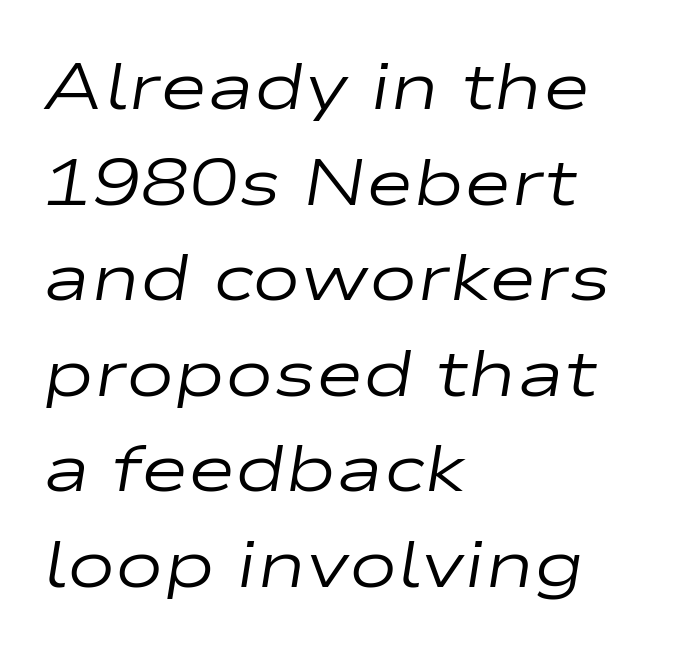
{"italic": "yes", "lean": "right", "slant_degrees": 9, "bold": "no", "weight": "regular", "width": "wide", "stroke_contrast": "low", "x_height": "medium", "monospaced": "no", "underline": "no", "align": "left", "line_spacing": "normal", "line_spacing_ratio": 1.47, "letter_spacing": "normal", "letter_spacing_em": 0.0, "glyph_px": 65}
